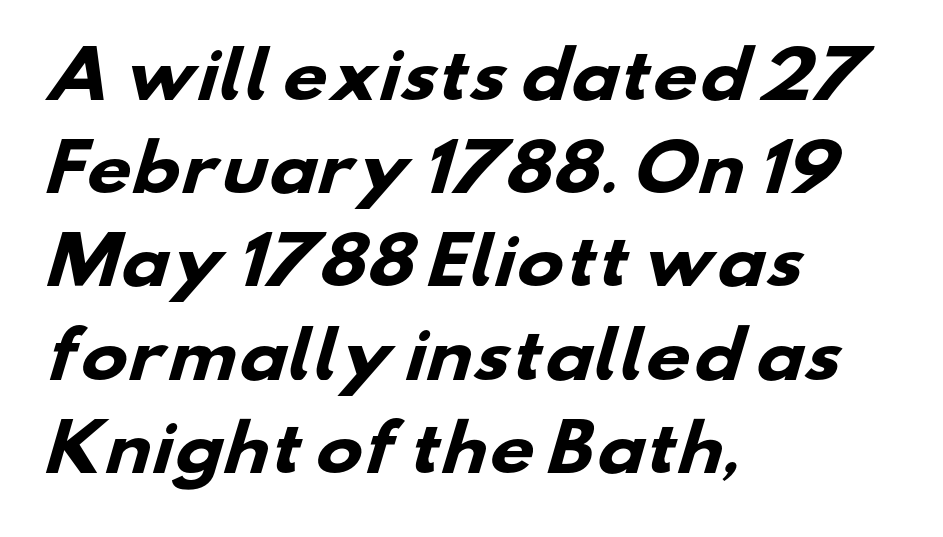
{"serif": "no", "bold": "yes", "weight": "heavy", "width": "wide", "stroke_contrast": "low", "x_height": "small", "monospaced": "no", "underline": "no", "align": "left", "line_spacing": "normal", "line_spacing_ratio": 1.48, "letter_spacing": "normal", "letter_spacing_em": 0.0, "glyph_px": 63}
